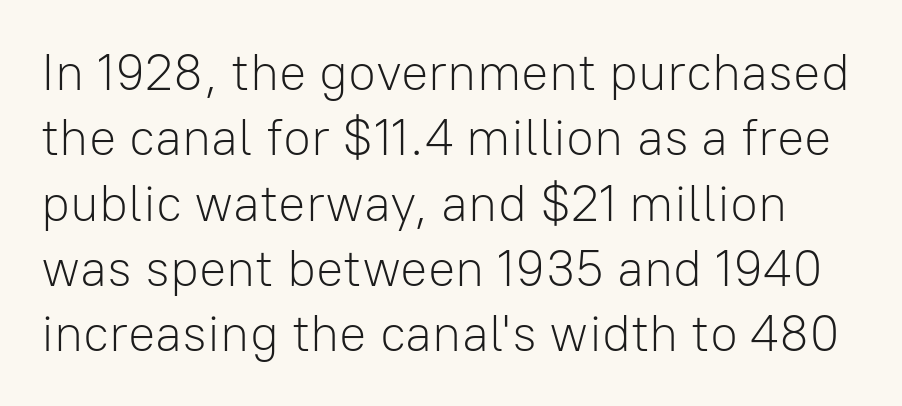
This sample keeps an unexceptional amount of space between lines. Rendered with straight, roman letterforms. The face used here is a sans, in the tradition of grotesques and geometrics. Caption: face not bold, strokes unweighted. Each word holds together tightly as a unit, with standard inter-letter gaps. Think of a printed novel: that variable character pitch is what you see here.
